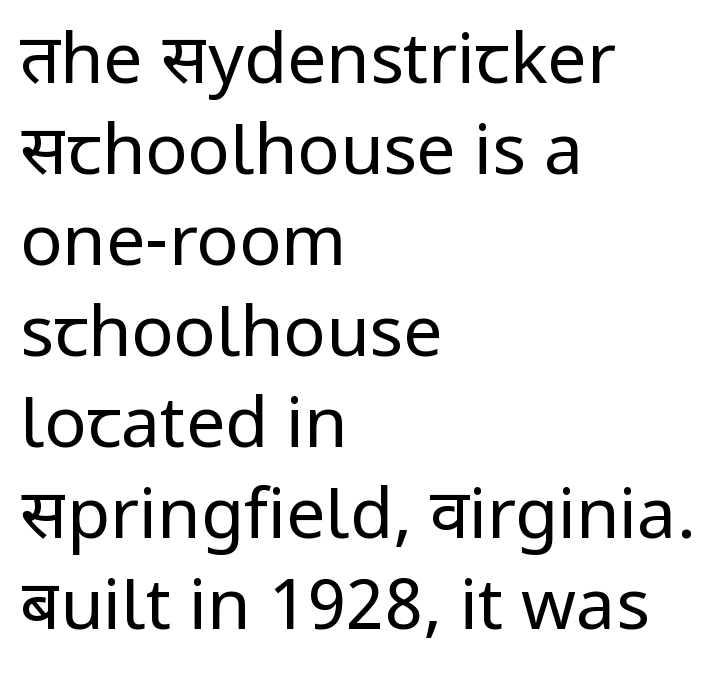
The face used here is proportionally spaced, like ordinary book or web type. This reads as an unemphasized weight, regular at the heaviest. One-word summary of the alignment: left. Does extra space separate the letters? No, they use regular spacing. Classification — sans serif.
